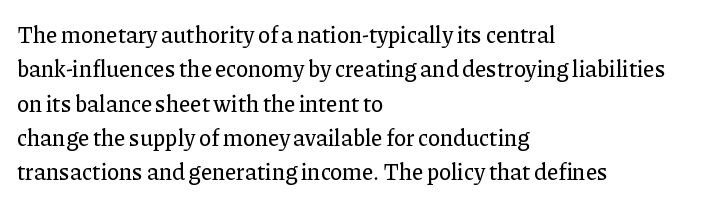
The image shows 23 px text type, upright; set left-aligned, normal line spacing (1.49x), normal letter spacing, not underlined.
